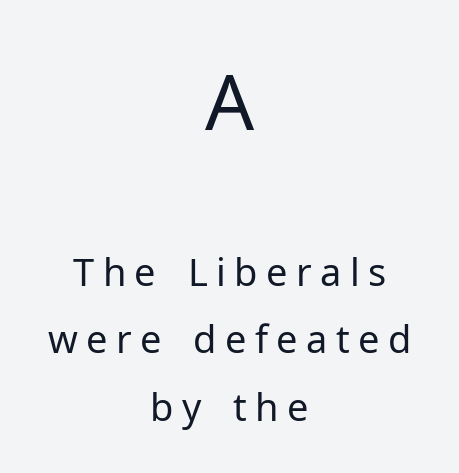
{"serif": "no", "italic": "no", "bold": "no", "weight": "regular", "width": "normal", "stroke_contrast": "low", "x_height": "medium", "monospaced": "no", "underline": "no", "align": "center", "line_spacing_ratio": 1.78, "letter_spacing": "wide", "letter_spacing_em": 0.22, "larger_block": "first", "size_ratio": 2.03, "glyph_px": 77}
